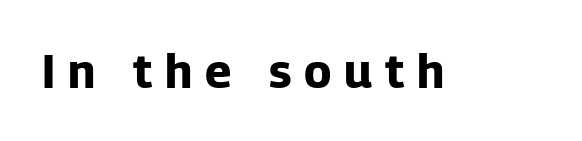
The image shows 47 px bold sans-serif type, upright; set unusually wide letter spacing (+0.27 em), not underlined; low stroke contrast and a medium x-height.
